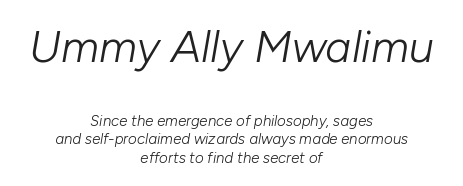
The image shows 45 px light type, italic (leaning right); set centered, line spacing 1.24x, normal letter spacing, not underlined; the first (top) block is 3.0x larger; low stroke contrast and a medium x-height.
